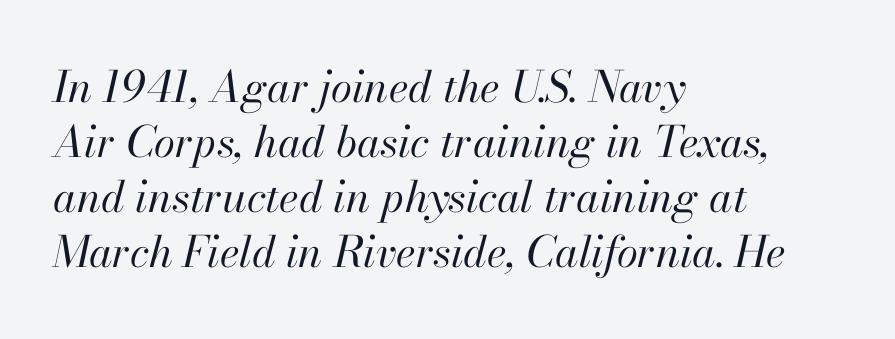
Q: Is the text bold? A: No.
Q: Is the text italic (slanted)? A: Yes, it leans right by about 13 degrees.
Q: Is the text underlined? A: No.
Q: How is the paragraph aligned? A: Left-aligned.
Q: Is the spacing between letters normal or unusually wide? A: Normal.
Q: Is the spacing between lines tight, normal or loose? A: Normal.
Q: Width (condensed, normal, or wide)? A: Normal.
Q: Stroke contrast? A: High.
Q: x-height? A: Small.
Q: Monospaced? A: No.
